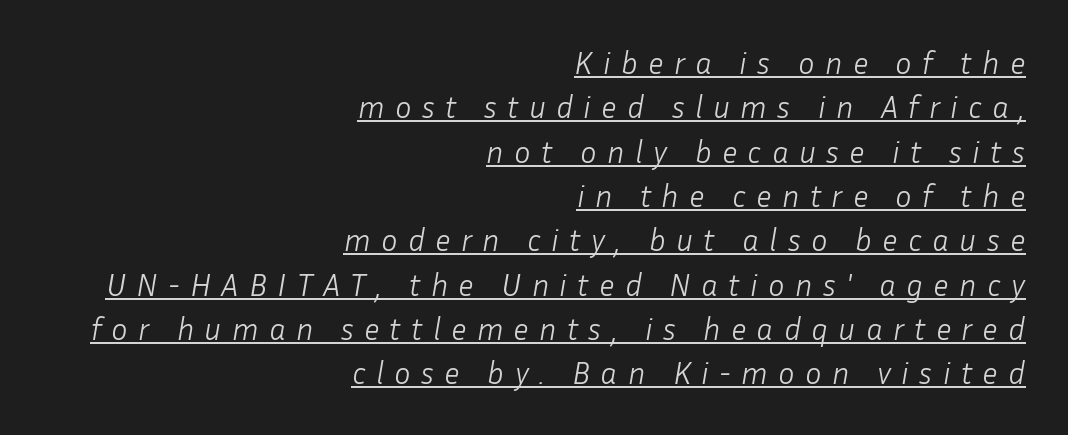
The image shows 31 px light type, italic (leaning right); set right-aligned, normal line spacing (1.43x), unusually wide letter spacing (+0.33 em), underlined; low stroke contrast and a medium x-height.
